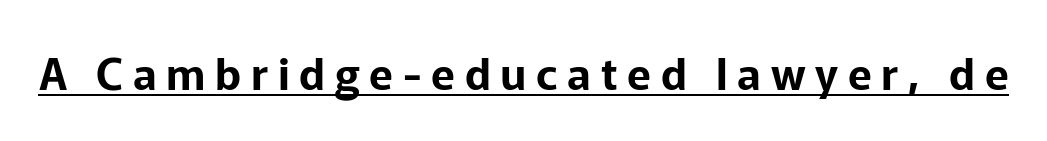
Q: Is the text italic (slanted)? A: No, it is upright.
Q: Is the typeface a serif or a sans-serif typeface? A: Sans-serif.
Q: Is the text underlined? A: Yes.
Q: Is the spacing between letters normal or unusually wide? A: Unusually wide.
Q: Width (condensed, normal, or wide)? A: Normal.
Q: Stroke contrast? A: Low.
Q: x-height? A: Medium.
Q: Monospaced? A: No.
